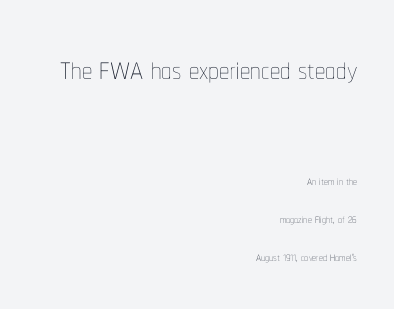
The image shows 41 px thin, condensed type, upright; set right-aligned, loose line spacing (2.39x), normal letter spacing, not underlined; the first (top) block is 2.56x larger; low stroke contrast and a medium x-height.
